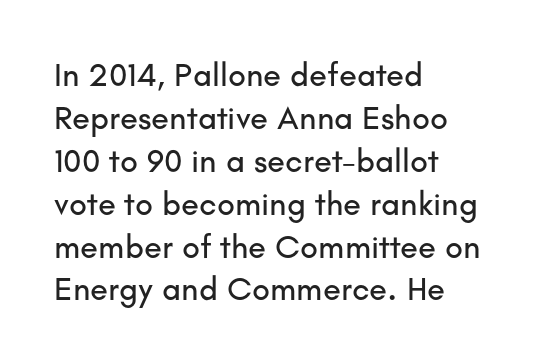
Q: Is the text italic (slanted)? A: No, it is upright.
Q: Is the typeface a serif or a sans-serif typeface? A: Sans-serif.
Q: Is the text underlined? A: No.
Q: How is the paragraph aligned? A: Left-aligned.
Q: Is the spacing between letters normal or unusually wide? A: Normal.
Q: Is the spacing between lines tight, normal or loose? A: Normal.
Q: Width (condensed, normal, or wide)? A: Normal.
Q: Stroke contrast? A: Low.
Q: x-height? A: Small.
Q: Monospaced? A: No.
